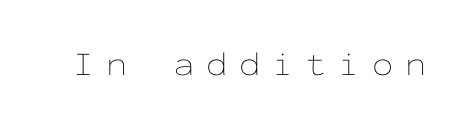
{"italic": "no", "bold": "no", "weight": "thin", "width": "wide", "stroke_contrast": "low", "x_height": "medium", "monospaced": "yes", "underline": "no", "letter_spacing": "wide", "letter_spacing_em": 0.35, "glyph_px": 34}
